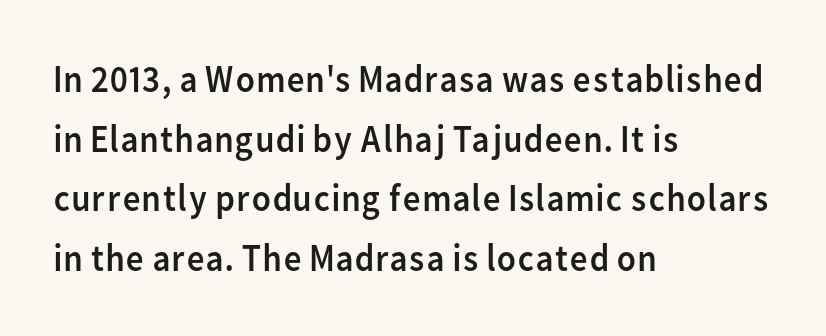
The image shows 39 px regular-weight sans-serif type, upright; set left-aligned, normal line spacing (1.53x), normal letter spacing, not underlined; low stroke contrast and a medium x-height.
